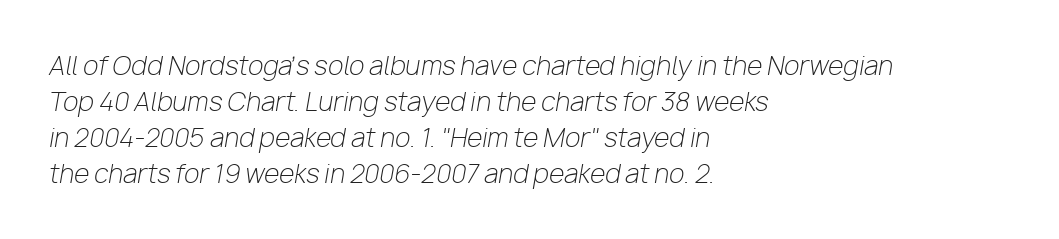
The image shows 25 px text type, italic (leaning right); set left-aligned, normal line spacing (1.44x), normal letter spacing, not underlined.
